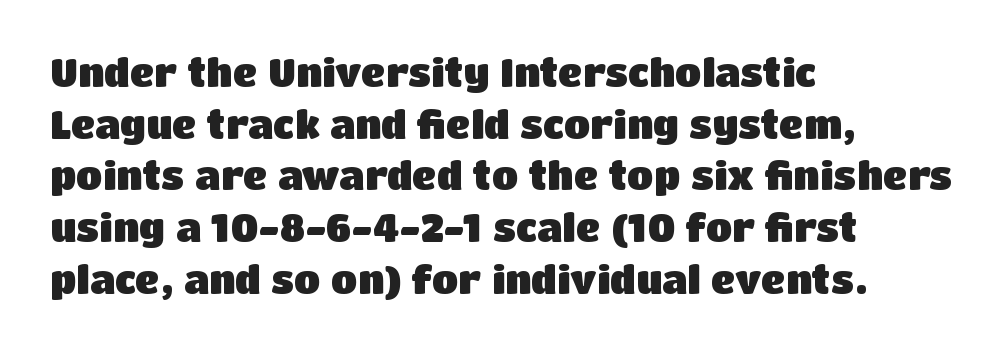
Every row of glyphs begins at an identical x-position on the left. Vertically, the passage feels balanced, rows spaced as you'd expect. You could not count columns in this text — the font is proportionally spaced. Serif or sans? Sans — the stroke terminals are bare. Words appear dense and cohesive because spacing is normal.
